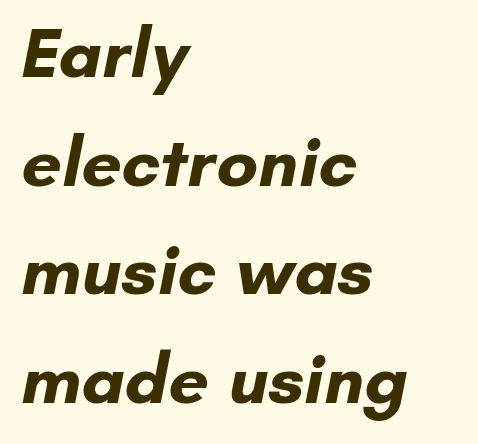
Q: Is the text bold? A: Yes.
Q: Is the typeface a serif or a sans-serif typeface? A: Sans-serif.
Q: Is the text underlined? A: No.
Q: How is the paragraph aligned? A: Left-aligned.
Q: Is the spacing between letters normal or unusually wide? A: Normal.
Q: Is the spacing between lines tight, normal or loose? A: Normal.
Q: Width (condensed, normal, or wide)? A: Normal.
Q: Stroke contrast? A: Low.
Q: x-height? A: Small.
Q: Monospaced? A: No.
